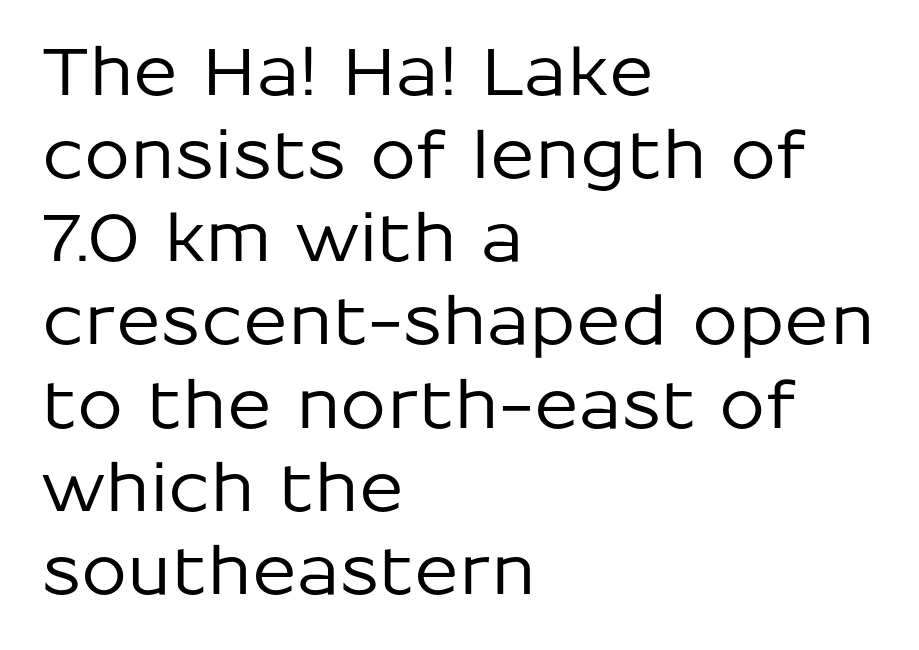
Q: Is the text italic (slanted)? A: No, it is upright.
Q: Is the typeface a serif or a sans-serif typeface? A: Sans-serif.
Q: Is the text underlined? A: No.
Q: How is the paragraph aligned? A: Left-aligned.
Q: Is the spacing between letters normal or unusually wide? A: Normal.
Q: Is the spacing between lines tight, normal or loose? A: Normal.
Q: Width (condensed, normal, or wide)? A: Normal.
Q: Stroke contrast? A: Low.
Q: x-height? A: Medium.
Q: Monospaced? A: No.
